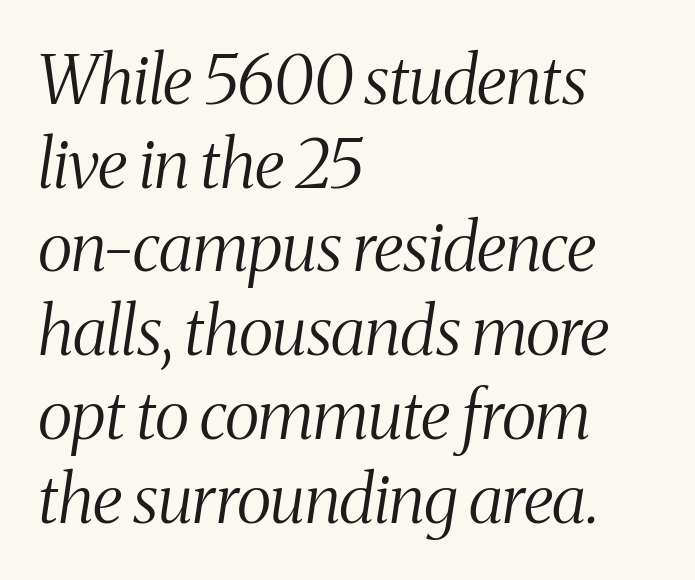
{"serif": "yes", "italic": "yes", "lean": "right", "slant_degrees": 8, "bold": "no", "weight": "light", "width": "condensed", "stroke_contrast": "medium", "x_height": "medium", "monospaced": "no", "underline": "no", "align": "left", "line_spacing": "normal", "line_spacing_ratio": 1.25, "letter_spacing": "normal", "letter_spacing_em": 0.0, "glyph_px": 67}
